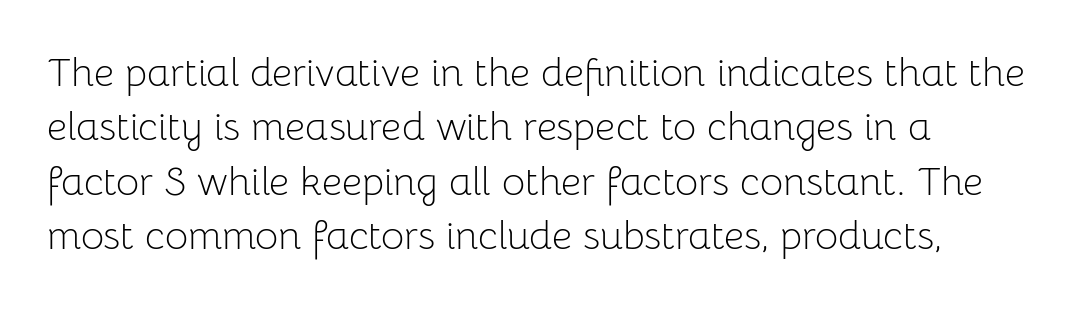
{"serif": "no", "italic": "no", "bold": "no", "weight": "light", "width": "normal", "stroke_contrast": "low", "x_height": "medium", "monospaced": "no", "underline": "no", "align": "left", "line_spacing": "normal", "line_spacing_ratio": 1.36, "letter_spacing": "normal", "letter_spacing_em": 0.0, "glyph_px": 40}
